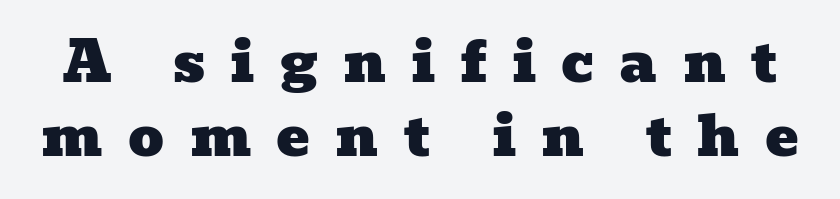
{"serif": "yes", "width": "wide", "stroke_contrast": "low", "x_height": "medium", "monospaced": "no", "underline": "no", "line_spacing": "normal", "line_spacing_ratio": 1.32, "letter_spacing": "wide", "letter_spacing_em": 0.45, "glyph_px": 56}
